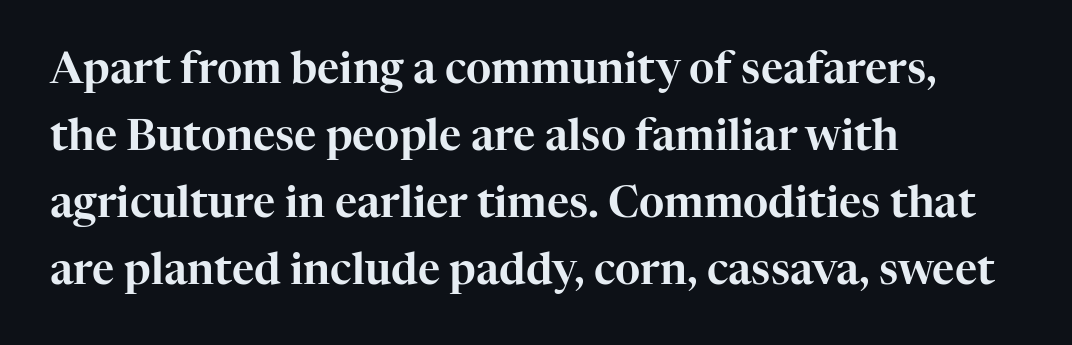
{"serif": "yes", "italic": "no", "width": "normal", "stroke_contrast": "high", "x_height": "medium", "monospaced": "no", "underline": "no", "align": "left", "line_spacing": "normal", "line_spacing_ratio": 1.56, "letter_spacing": "normal", "letter_spacing_em": 0.0, "glyph_px": 43}
